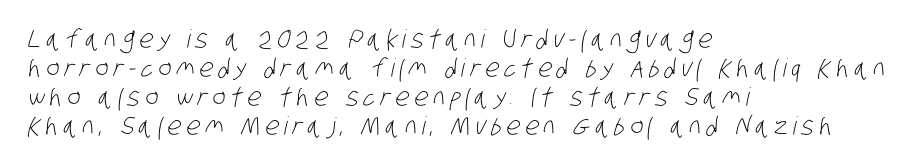
{"bold": "no", "underline": "no", "align": "left", "line_spacing_ratio": 1.16, "letter_spacing": "wide", "letter_spacing_em": 0.2, "glyph_px": 25}
